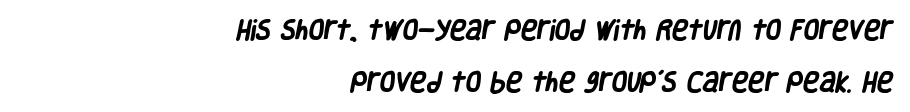
Q: Is the text bold? A: Yes.
Q: Is the text underlined? A: No.
Q: How is the paragraph aligned? A: Right-aligned.
Q: Is the spacing between letters normal or unusually wide? A: Normal.
Q: Is the spacing between lines tight, normal or loose? A: Loose.
